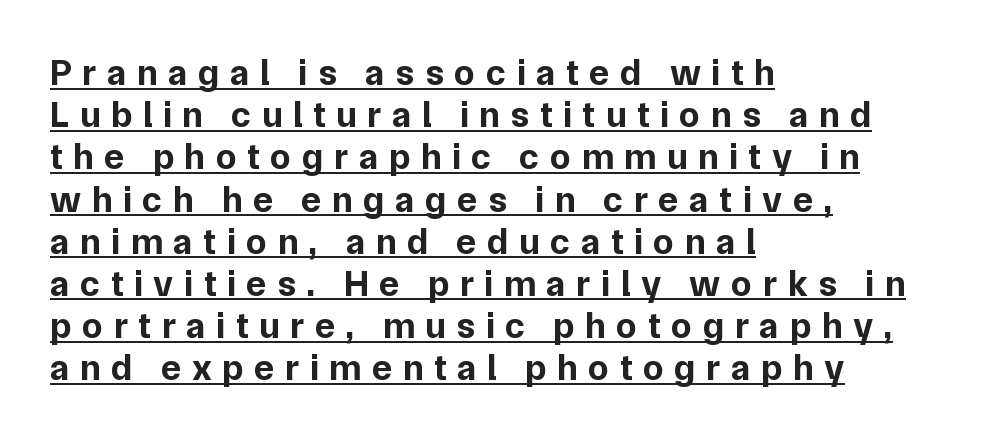
{"serif": "no", "italic": "no", "bold": "yes", "weight": "bold", "width": "normal", "stroke_contrast": "low", "x_height": "medium", "monospaced": "no", "underline": "yes", "align": "left", "line_spacing": "tight", "line_spacing_ratio": 1.14, "letter_spacing": "wide", "letter_spacing_em": 0.29, "glyph_px": 37}
